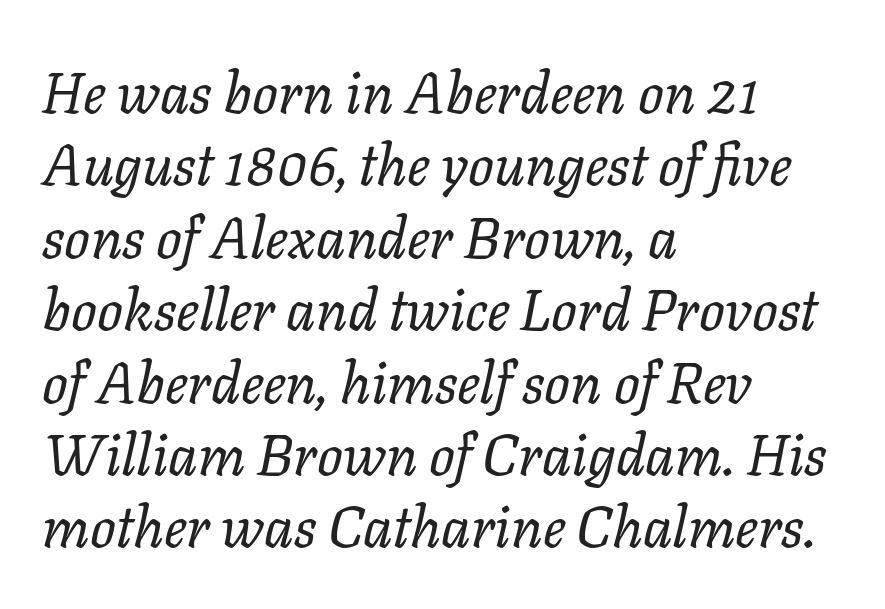
This sample has the flowing, uneven cadence of proportional lettering. This reads as an unemphasized weight, regular at the heaviest. Slanted lettering throughout. The line-height multiplier appears to be the usual default. The space beneath each line is pristine and unruled.
